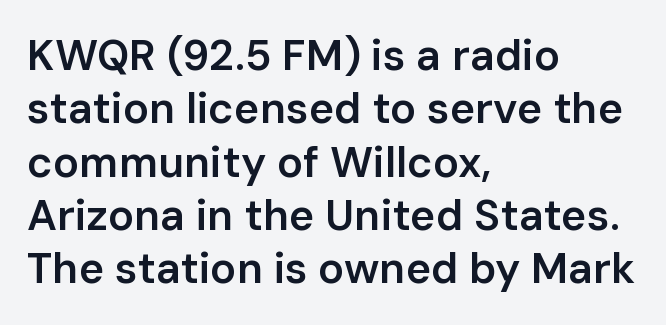
Q: Is the text bold? A: Semi-bold.
Q: Is the text italic (slanted)? A: No, it is upright.
Q: Is the typeface a serif or a sans-serif typeface? A: Sans-serif.
Q: Is the text underlined? A: No.
Q: How is the paragraph aligned? A: Left-aligned.
Q: Is the spacing between letters normal or unusually wide? A: Normal.
Q: Width (condensed, normal, or wide)? A: Normal.
Q: Stroke contrast? A: Low.
Q: x-height? A: Medium.
Q: Monospaced? A: No.
